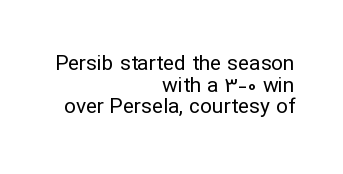
How would I describe the line gaps? Narrow and economical. Quick note: underline off. Does the copy run flush right? Yes — the right margin is perfectly even. No heavy texture on the line: the type isn't bold. The lettering stays uniformly vertical, giving the passage a roman look. Here the glyphs are tracked normally, forming tight word shapes.
